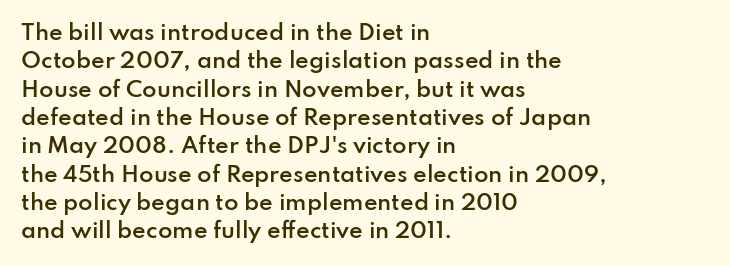
{"italic": "no", "bold": "semi", "underline": "no", "align": "left", "line_spacing": "normal", "line_spacing_ratio": 1.35, "letter_spacing": "normal", "letter_spacing_em": 0.0, "glyph_px": 21}
